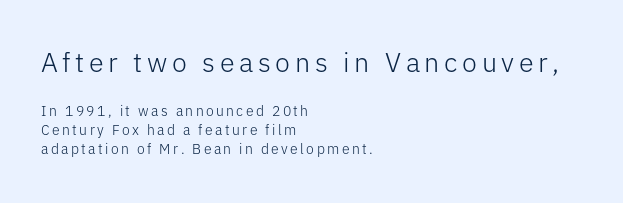
The image shows 27 px text type, upright; set left-aligned, normal line spacing (1.37x), not underlined; the first (top) block is 1.93x larger.
